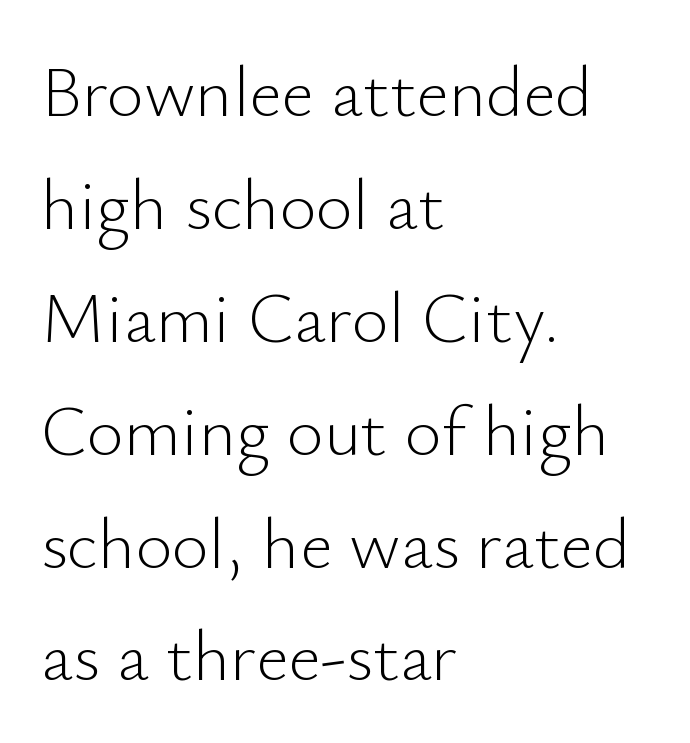
{"serif": "no", "italic": "no", "bold": "no", "weight": "light", "width": "normal", "stroke_contrast": "low", "x_height": "small", "monospaced": "no", "underline": "no", "align": "left", "line_spacing": "normal", "line_spacing_ratio": 1.59, "letter_spacing": "normal", "letter_spacing_em": 0.0, "glyph_px": 71}
